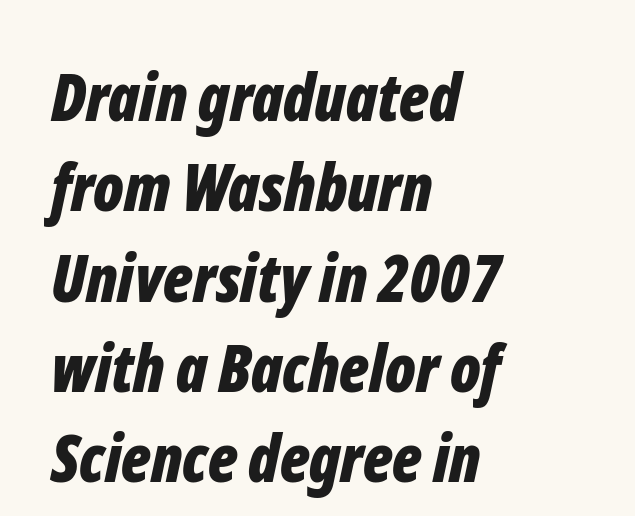
Posture: slanted. Any mark beneath the type? The region is blank. The rows are spaced the way most documents space them. Look at the stroke-to-counter ratio: heavy, a bold. A typesetter would call this zero additional tracking. Compared with a centered layout, this one pins lines to the left instead.
